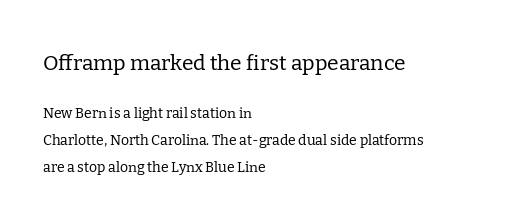
Q: Is the text bold? A: No.
Q: Is the text italic (slanted)? A: No, it is upright.
Q: Is the text underlined? A: No.
Q: How is the paragraph aligned? A: Left-aligned.
Q: Is the spacing between letters normal or unusually wide? A: Normal.
Q: Is the spacing between lines tight, normal or loose? A: Loose.
Q: Which block of text is set in a larger size, the first (top) or the second (bottom)? A: The first (top) one.
